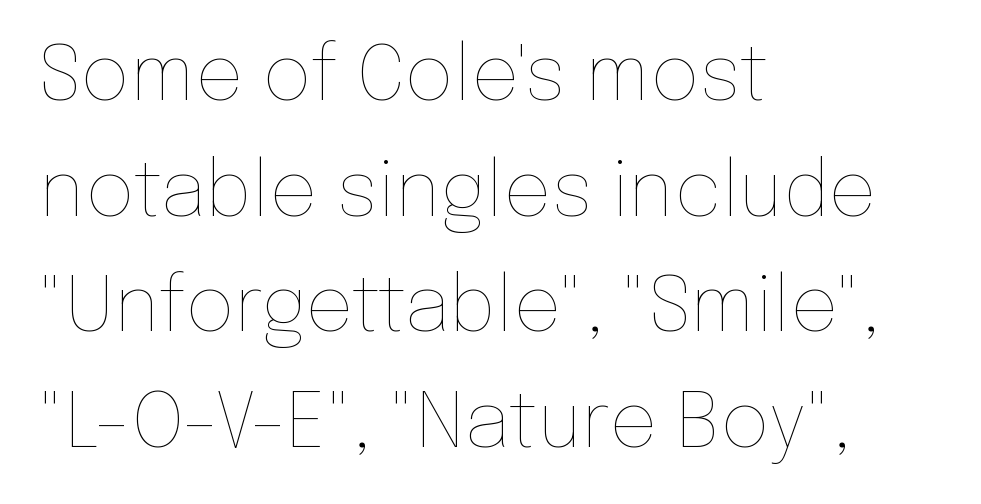
The passage shown is typed in a proportional face where columns would drift. The strip under each line holds only bare page. Italic: no, the glyphs are upright roman. Students, note that the glyphs here touch the page at normal intervals. The letterforms sit at book weight or below.
